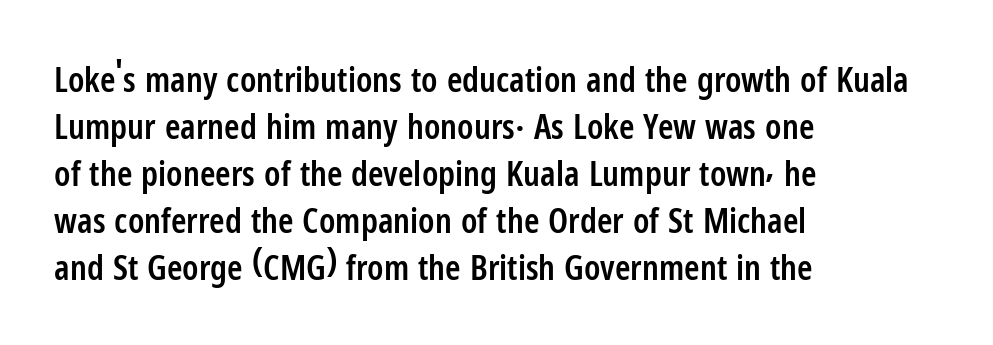
The image shows 35 px semibold, condensed sans-serif type, upright; set left-aligned, normal line spacing (1.34x), normal letter spacing, not underlined; low stroke contrast and a medium x-height.
